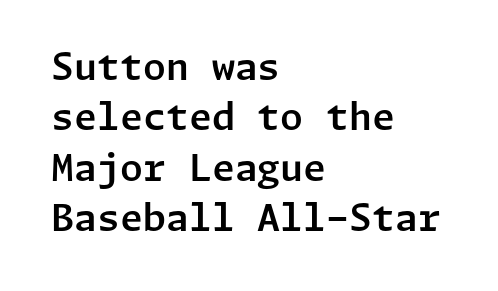
{"serif": "no", "italic": "no", "width": "normal", "stroke_contrast": "low", "x_height": "medium", "underline": "no", "align": "left", "line_spacing": "normal", "line_spacing_ratio": 1.36, "letter_spacing": "normal", "letter_spacing_em": 0.0, "glyph_px": 37}
